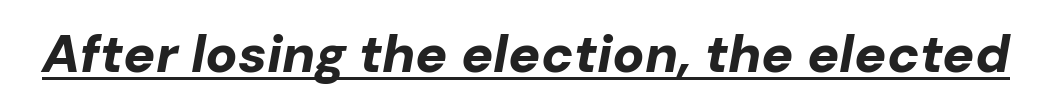
{"italic": "yes", "lean": "right", "slant_degrees": 10, "bold": "yes", "weight": "bold", "width": "normal", "stroke_contrast": "low", "x_height": "medium", "monospaced": "no", "underline": "yes", "letter_spacing": "normal", "letter_spacing_em": 0.0, "glyph_px": 53}
